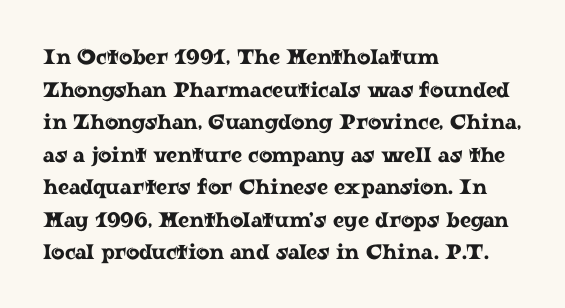
{"italic": "no", "underline": "no", "align": "left", "line_spacing": "normal", "line_spacing_ratio": 1.55, "letter_spacing": "normal", "letter_spacing_em": 0.0, "glyph_px": 21}
